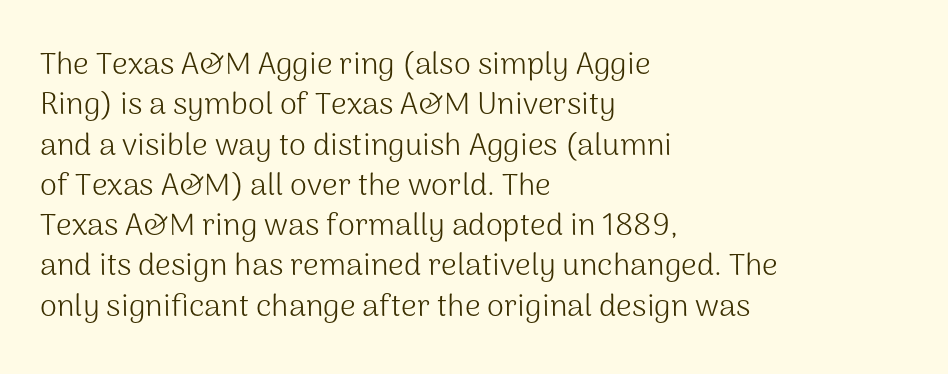
{"serif": "no", "italic": "no", "bold": "no", "weight": "light", "width": "normal", "stroke_contrast": "medium", "x_height": "medium", "monospaced": "no", "underline": "no", "align": "left", "line_spacing": "normal", "line_spacing_ratio": 1.3, "letter_spacing": "normal", "letter_spacing_em": 0.0, "glyph_px": 31}
